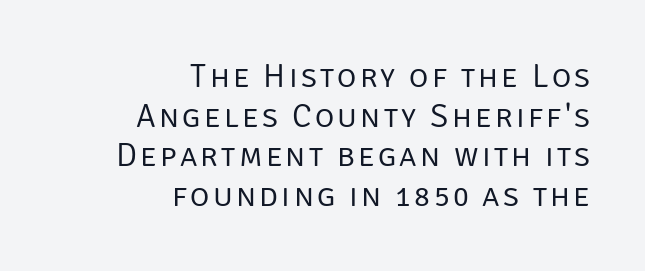
Q: Is the text bold? A: No.
Q: Is the text italic (slanted)? A: No, it is upright.
Q: Is the typeface a serif or a sans-serif typeface? A: Sans-serif.
Q: Is the text underlined? A: No.
Q: How is the paragraph aligned? A: Right-aligned.
Q: Width (condensed, normal, or wide)? A: Normal.
Q: Stroke contrast? A: Low.
Q: x-height? A: Large.
Q: Monospaced? A: No.
